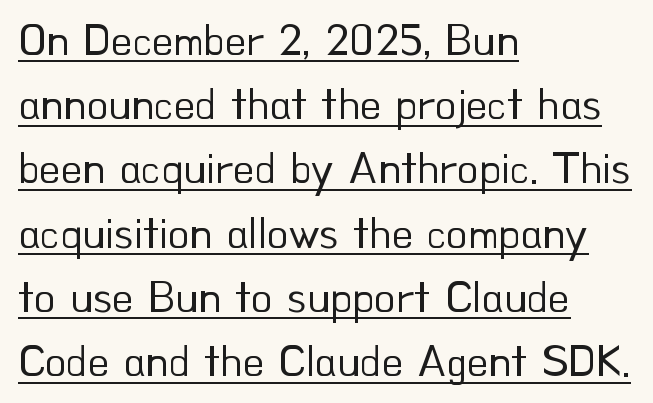
The image shows 44 px regular-weight sans-serif type, upright; set left-aligned, normal line spacing (1.46x), normal letter spacing, underlined; low stroke contrast and a small x-height.
